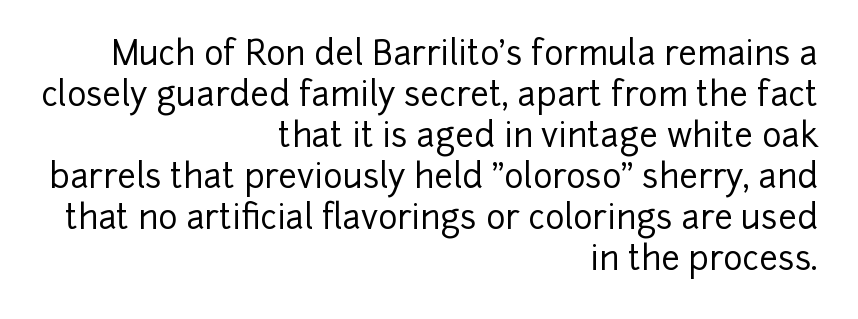
The image shows 33 px sans-serif type, upright; set right-aligned, line spacing 1.24x, normal letter spacing, not underlined; low stroke contrast and a medium x-height.
